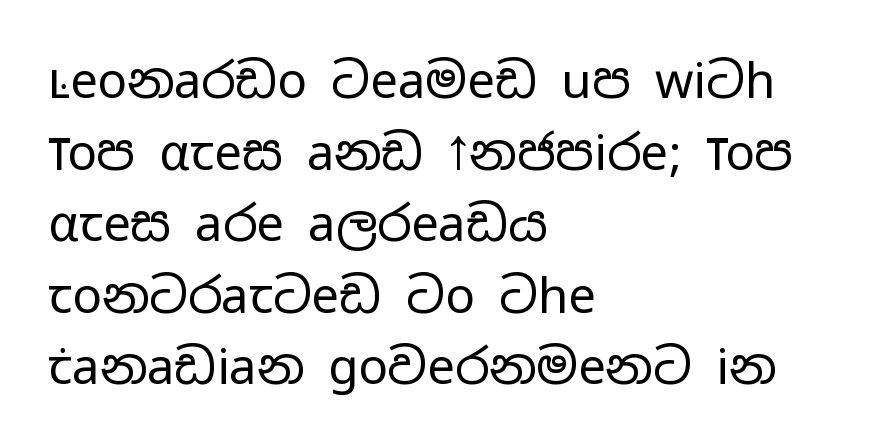
In terms of letterform style, serifs are entirely absent. Just letters on the line, the space beneath them empty. You can tell it's not italic because the verticals are truly vertical. Look at the tracking — it's just the regular setting, nothing added. Stroke thickness stays within the range of a standard reading face or lighter. Note the varied advance widths — an 'i' is clearly narrower than an 'm'.
